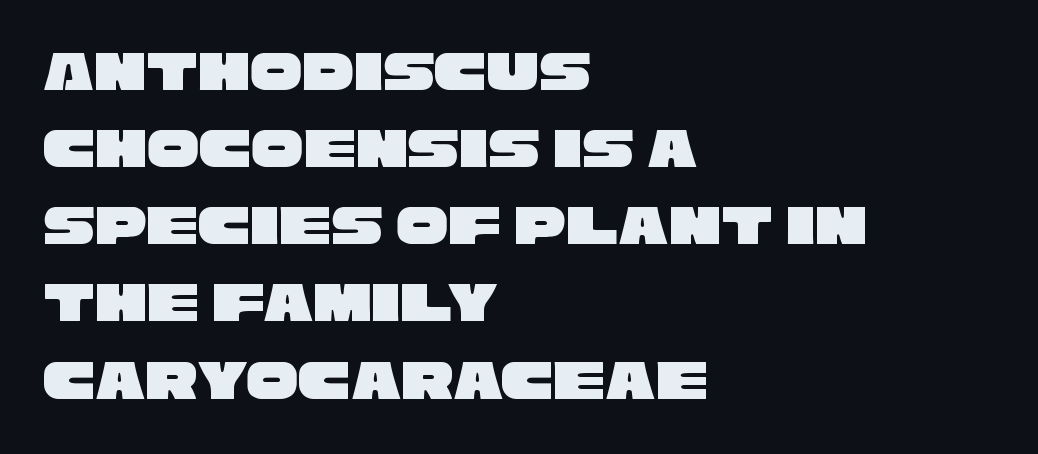
The image shows 58 px wide sans-serif type; set left-aligned, normal line spacing (1.33x), normal letter spacing, not underlined; low stroke contrast and a large x-height.
